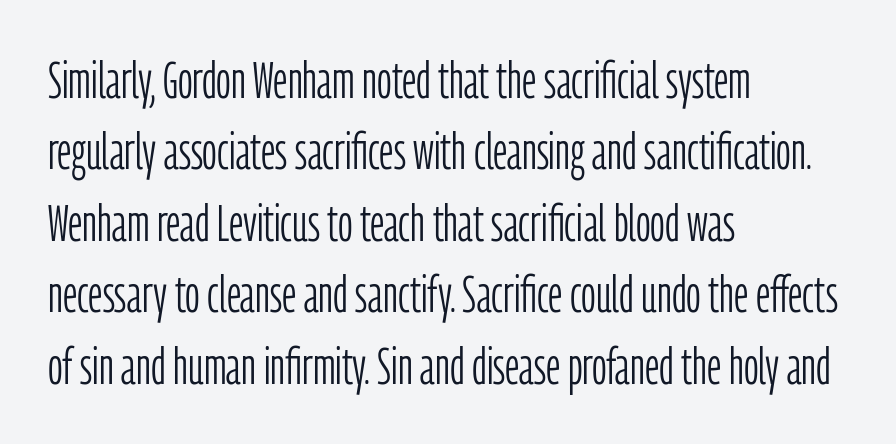
Q: Is the text bold? A: No.
Q: Is the text italic (slanted)? A: No, it is upright.
Q: Is the typeface a serif or a sans-serif typeface? A: Sans-serif.
Q: Is the text underlined? A: No.
Q: How is the paragraph aligned? A: Left-aligned.
Q: Is the spacing between letters normal or unusually wide? A: Normal.
Q: Is the spacing between lines tight, normal or loose? A: Normal.
Q: Width (condensed, normal, or wide)? A: Condensed.
Q: Stroke contrast? A: Low.
Q: x-height? A: Medium.
Q: Monospaced? A: No.
